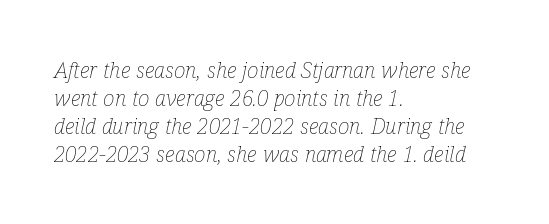
Only glyphs here, with clear space below each row. The specimen reads as italic at a glance. The passage shown stacks its lines at a standard gap. Which margin do the lines hug? The left one — the right edge is uneven. Each stroke keeps to a modest, everyday thickness or less. The face used here is rendered with its standard letterfit.
